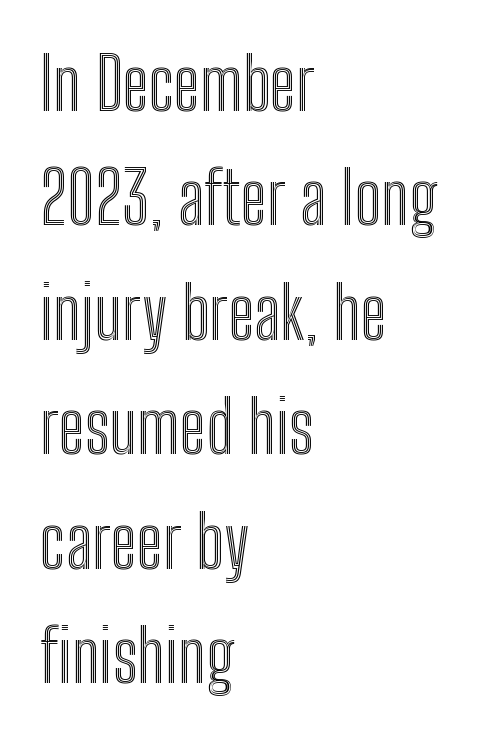
The image shows 72 px condensed type, upright; set left-aligned, normal line spacing (1.59x), normal letter spacing, not underlined; a medium x-height.
